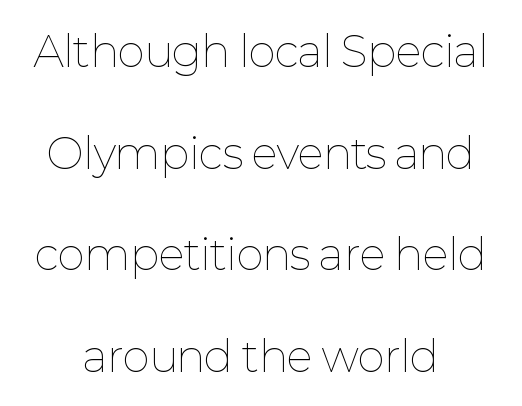
Descenders are the only things crossing below the line. Weight: regular or lighter. Characters remain perfectly vertical along every line. Standard letterfit; no display-style spreading of the glyphs. You could fit nearly another row in the gap between these rows. Reading down the block, each line starts at a different indent, mirrored at its end.
